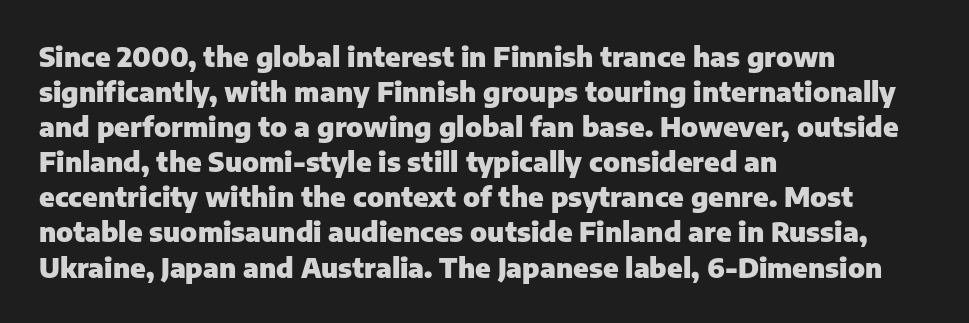
Q: Is the text bold? A: Yes.
Q: Is the text italic (slanted)? A: No, it is upright.
Q: Is the text underlined? A: No.
Q: How is the paragraph aligned? A: Left-aligned.
Q: Is the spacing between letters normal or unusually wide? A: Normal.
Q: Is the spacing between lines tight, normal or loose? A: Normal.
